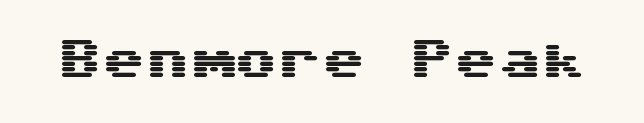
Look at the bottom of the vertical strokes: they stop flat, with no serifs. Words appear dense and cohesive because spacing is normal. Characters remain perfectly vertical along every line. Anything drawn beneath the words? Only blank space.
